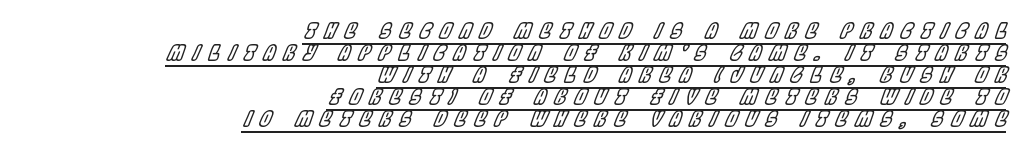
Q: Is the text italic (slanted)? A: Yes, it leans right by about 22 degrees.
Q: Is the text underlined? A: Yes.
Q: How is the paragraph aligned? A: Right-aligned.
Q: Is the spacing between letters normal or unusually wide? A: Unusually wide.
Q: Is the spacing between lines tight, normal or loose? A: Tight.
